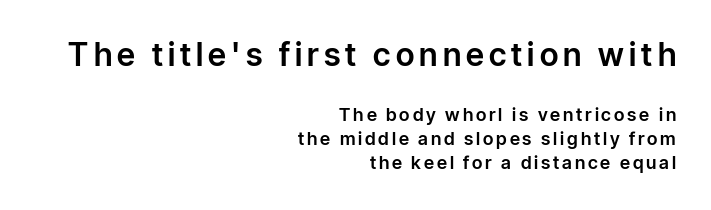
Q: Is the text italic (slanted)? A: No, it is upright.
Q: Is the typeface a serif or a sans-serif typeface? A: Sans-serif.
Q: Is the text underlined? A: No.
Q: How is the paragraph aligned? A: Right-aligned.
Q: Is the spacing between lines tight, normal or loose? A: Normal.
Q: Which block of text is set in a larger size, the first (top) or the second (bottom)? A: The first (top) one.
Q: Width (condensed, normal, or wide)? A: Normal.
Q: Stroke contrast? A: Low.
Q: x-height? A: Medium.
Q: Monospaced? A: No.
